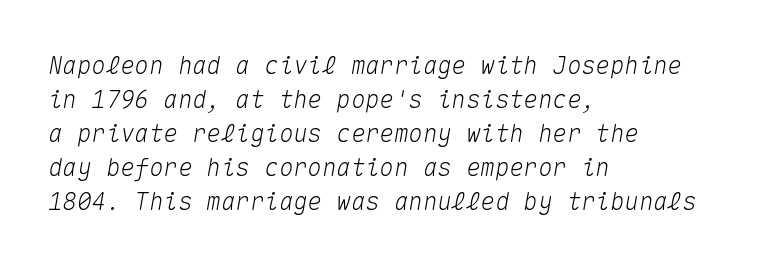
The image shows 24 px text type, italic (leaning right); set left-aligned, normal line spacing (1.42x), normal letter spacing, not underlined.
